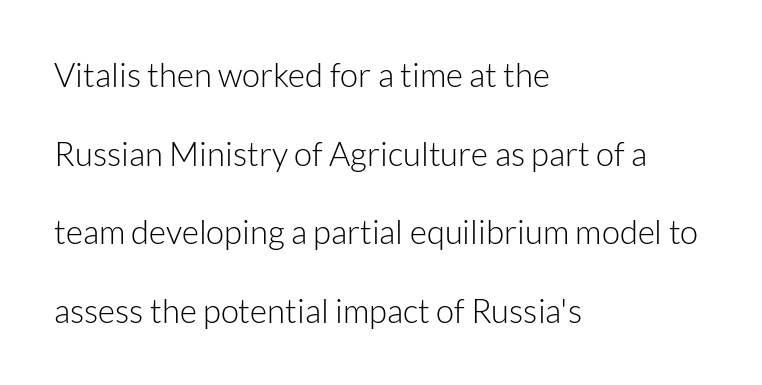
The rendering anchors every line to the left-hand side. Each stroke keeps to a modest, everyday thickness or less. The type sits square on the baseline with zero lean. Is there much room between lines? Yes — plenty of vertical air separates them.
